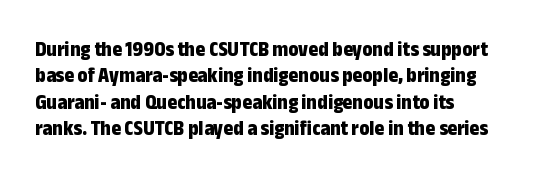
The image shows 21 px bold type, upright; set normal line spacing (1.26x), normal letter spacing, not underlined.
